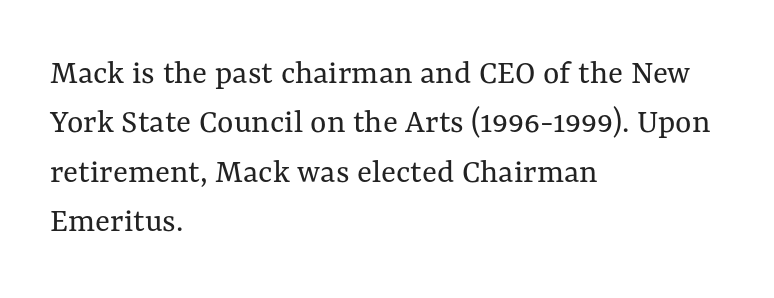
Q: Is the text bold? A: No.
Q: Is the text italic (slanted)? A: No, it is upright.
Q: Is the text underlined? A: No.
Q: How is the paragraph aligned? A: Left-aligned.
Q: Is the spacing between letters normal or unusually wide? A: Normal.
Q: Is the spacing between lines tight, normal or loose? A: Normal.
Q: Width (condensed, normal, or wide)? A: Normal.
Q: Stroke contrast? A: Medium.
Q: x-height? A: Medium.
Q: Monospaced? A: No.
